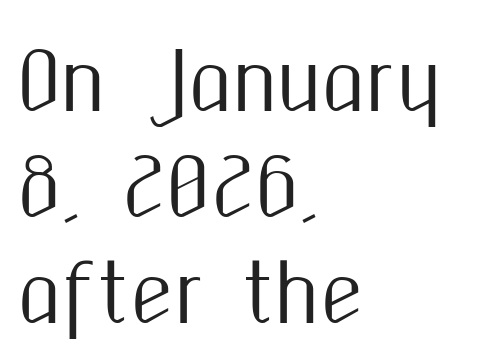
Unlike italic type, these characters show no tilt at all. What stands out about the letter spacing? Nothing — it is the standard amount. Underlining? Definitely not there. Line starts are locked; line ends wander. This sample keeps an unexceptional amount of space between lines.
